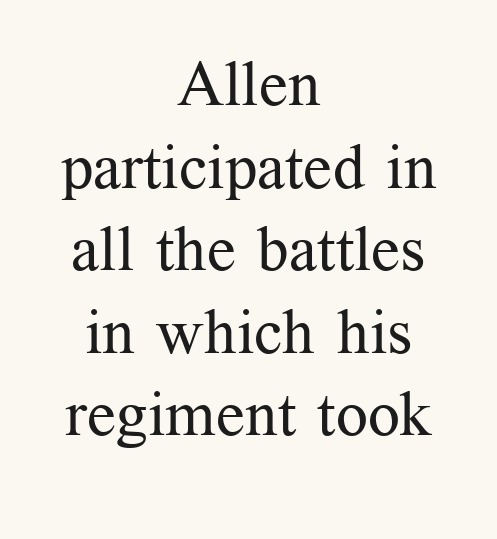
{"serif": "yes", "italic": "no", "bold": "no", "weight": "regular", "width": "normal", "stroke_contrast": "medium", "x_height": "medium", "monospaced": "no", "underline": "no", "align": "center", "line_spacing": "normal", "line_spacing_ratio": 1.31, "letter_spacing": "normal", "letter_spacing_em": 0.0, "glyph_px": 63}
